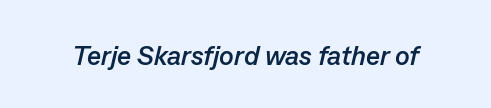
The image shows 27 px bold type, italic (leaning right); set normal letter spacing, not underlined.
